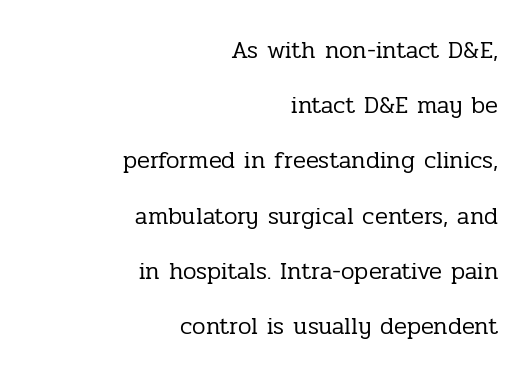
The passage shown is not bold in any degree. In terms of letterspacing, this is plain default setting. Each line ends at the same right margin while the left side varies. Horizontal bands of white between lines are thick stripes. The lettering holds an erect, upright posture throughout.
